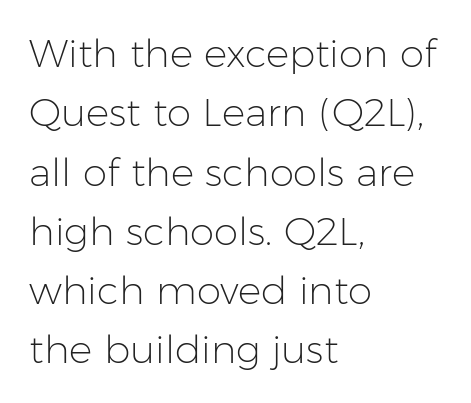
{"serif": "no", "italic": "no", "bold": "no", "weight": "light", "width": "normal", "stroke_contrast": "low", "x_height": "medium", "monospaced": "no", "underline": "no", "align": "left", "line_spacing": "normal", "line_spacing_ratio": 1.52, "letter_spacing": "normal", "letter_spacing_em": 0.0, "glyph_px": 39}
